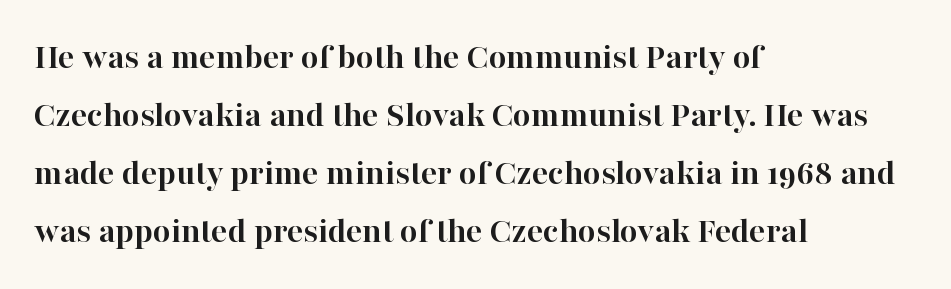
{"serif": "yes", "italic": "no", "bold": "yes", "weight": "semibold", "width": "normal", "stroke_contrast": "high", "x_height": "medium", "monospaced": "no", "underline": "no", "align": "left", "line_spacing": "normal", "line_spacing_ratio": 1.53, "letter_spacing": "normal", "letter_spacing_em": 0.0, "glyph_px": 38}
